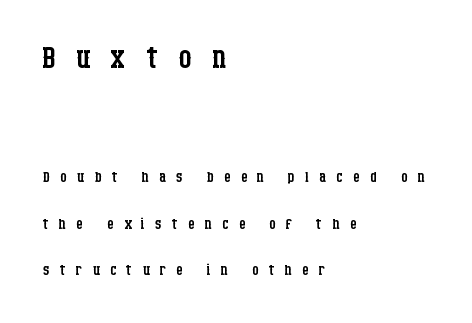
Is the letter spacing exaggerated? Yes — the characters are pushed far apart. A quiet, ordinary-to-light weight characterises the typeface. Each letter keeps its own natural width here, so spacing adapts to shape. Small tapered or slab feet sit at the stroke ends, so this counts as serif.
